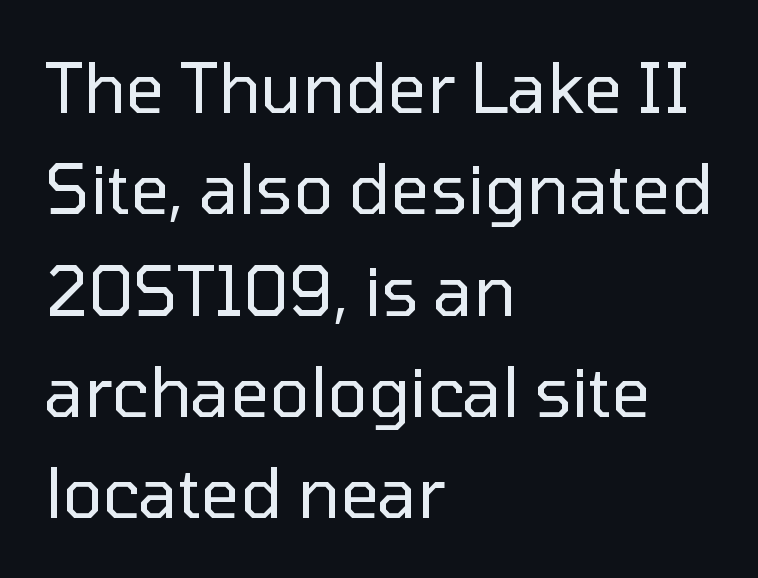
The image shows 68 px regular-weight sans-serif type, upright; set left-aligned, normal line spacing (1.49x), normal letter spacing, not underlined; low stroke contrast and a medium x-height.
